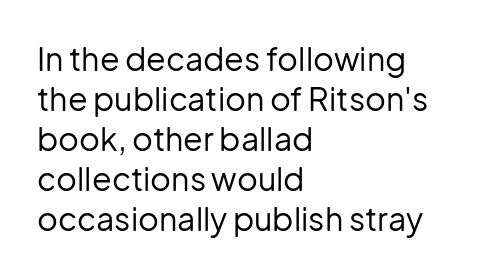
The image shows 32 px regular-weight sans-serif type, upright; set left-aligned, normal line spacing (1.25x), normal letter spacing, not underlined; low stroke contrast and a medium x-height.
